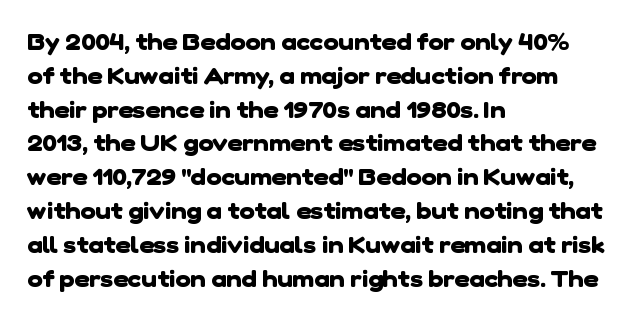
The block of text has a typical density, with ordinary space between rows. Words appear dense and cohesive because spacing is normal. A classic flush-left, rag-right setting is used for this passage. Summary of weight: heavy, a full bold. The string is rendered with underlining switched off.
